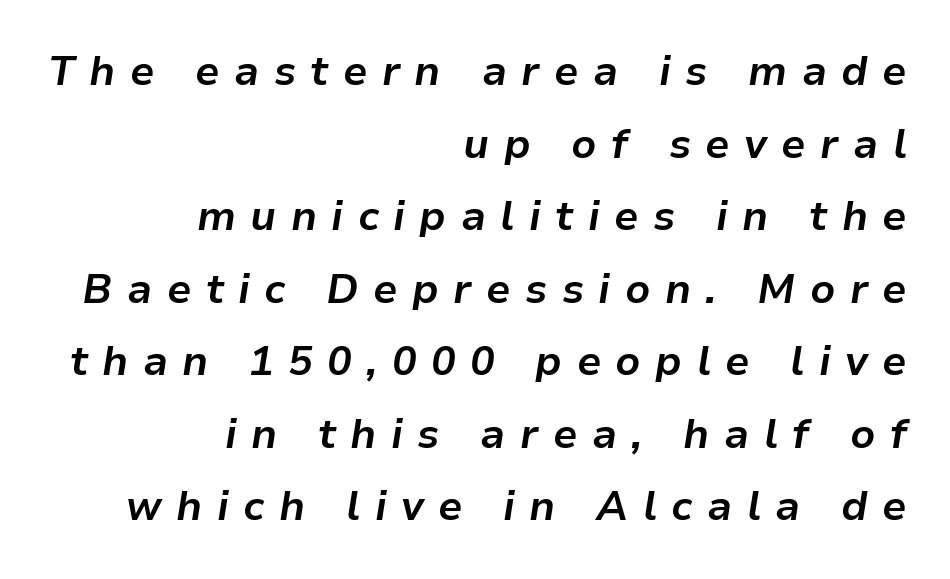
The image shows 41 px bold type, italic (leaning right); set right-aligned, line spacing 1.77x, unusually wide letter spacing (+0.35 em), not underlined; low stroke contrast and a medium x-height.
